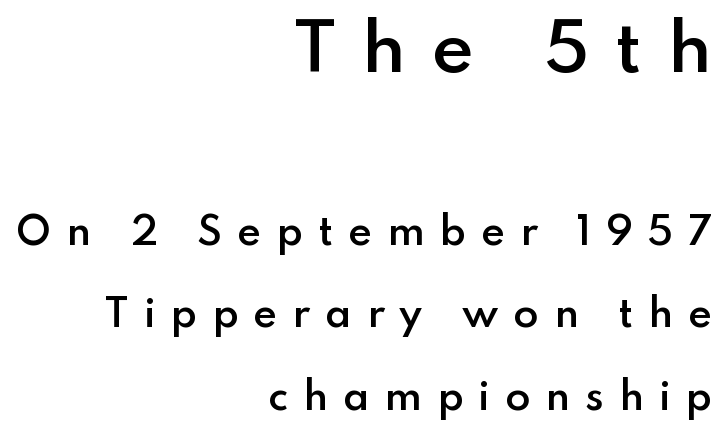
The image shows 65 px semibold sans-serif type, upright; set right-aligned, loose line spacing (2.23x), unusually wide letter spacing (+0.4 em), not underlined; the first (top) block is 1.76x larger; low stroke contrast and a small x-height.
